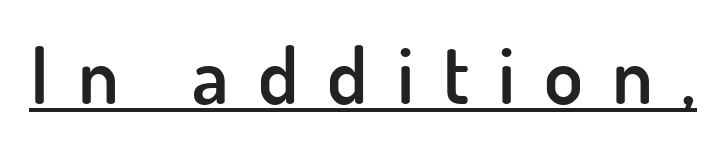
{"serif": "no", "italic": "no", "bold": "semi", "weight": "semibold", "width": "normal", "stroke_contrast": "low", "x_height": "small", "monospaced": "no", "underline": "yes", "letter_spacing": "wide", "letter_spacing_em": 0.36, "glyph_px": 80}
